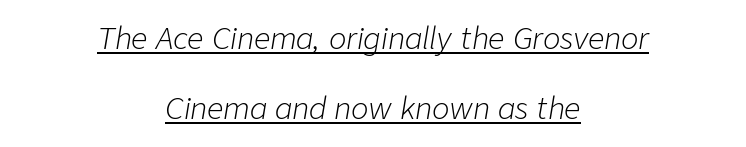
Each letter keeps its own natural width here, so spacing adapts to shape. Underline: present. A centered setting, common on invitations and titles, is used for this passage. An italicized treatment has been applied to the whole sample.
